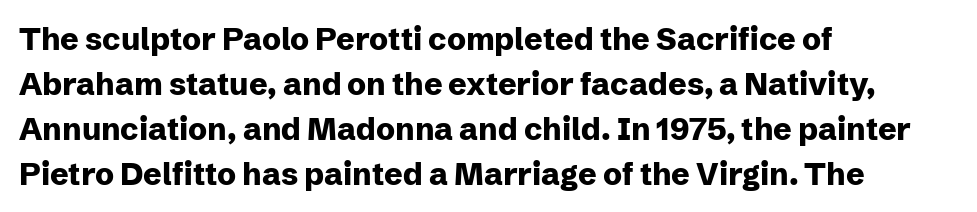
{"serif": "no", "italic": "no", "bold": "yes", "weight": "heavy", "width": "normal", "stroke_contrast": "low", "x_height": "medium", "monospaced": "no", "underline": "no", "align": "left", "line_spacing": "normal", "line_spacing_ratio": 1.45, "letter_spacing": "normal", "letter_spacing_em": 0.0, "glyph_px": 31}
